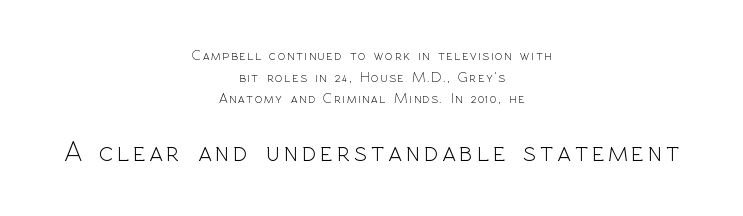
Q: Is the text bold? A: No.
Q: Is the text italic (slanted)? A: No, it is upright.
Q: Is the typeface a serif or a sans-serif typeface? A: Sans-serif.
Q: Is the text underlined? A: No.
Q: How is the paragraph aligned? A: Centered.
Q: Is the spacing between lines tight, normal or loose? A: Normal.
Q: Which block of text is set in a larger size, the first (top) or the second (bottom)? A: The second (bottom) one.
Q: Width (condensed, normal, or wide)? A: Normal.
Q: x-height? A: Medium.
Q: Monospaced? A: No.
